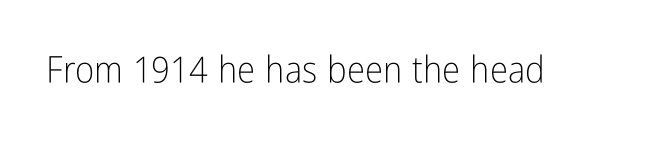
{"serif": "no", "italic": "no", "bold": "no", "weight": "light", "width": "condensed", "stroke_contrast": "low", "x_height": "medium", "monospaced": "no", "underline": "no", "letter_spacing": "normal", "letter_spacing_em": 0.0, "glyph_px": 37}
